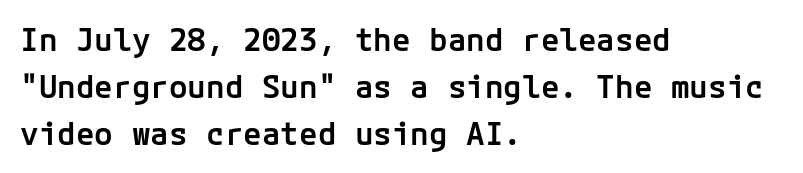
This sample keeps an unexceptional amount of space between lines. Just letters on the line, the space beneath them empty. Does the lettering tilt? It doesn't — this is upright. Does extra space separate the letters? No, they use regular spacing.
